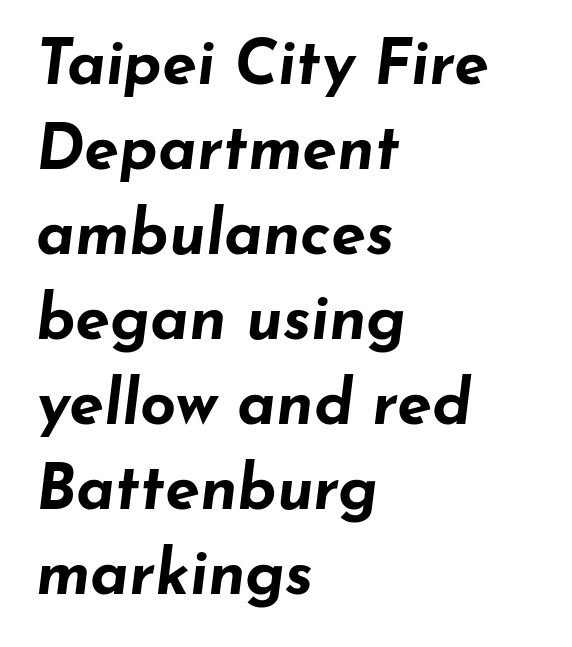
{"italic": "yes", "lean": "right", "slant_degrees": 7, "bold": "yes", "weight": "bold", "width": "wide", "stroke_contrast": "low", "x_height": "small", "monospaced": "no", "underline": "no", "align": "left", "line_spacing": "normal", "line_spacing_ratio": 1.35, "letter_spacing": "normal", "letter_spacing_em": 0.0, "glyph_px": 63}
